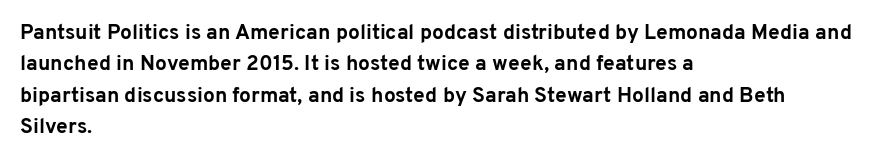
The passage shown is emphatically bold. The specimen reads as upright at a glance. Alignment: flush left. What stands out about the letter spacing? Nothing — it is the standard amount. The block of text has a typical density, with ordinary space between rows. The words here are not underlined.
